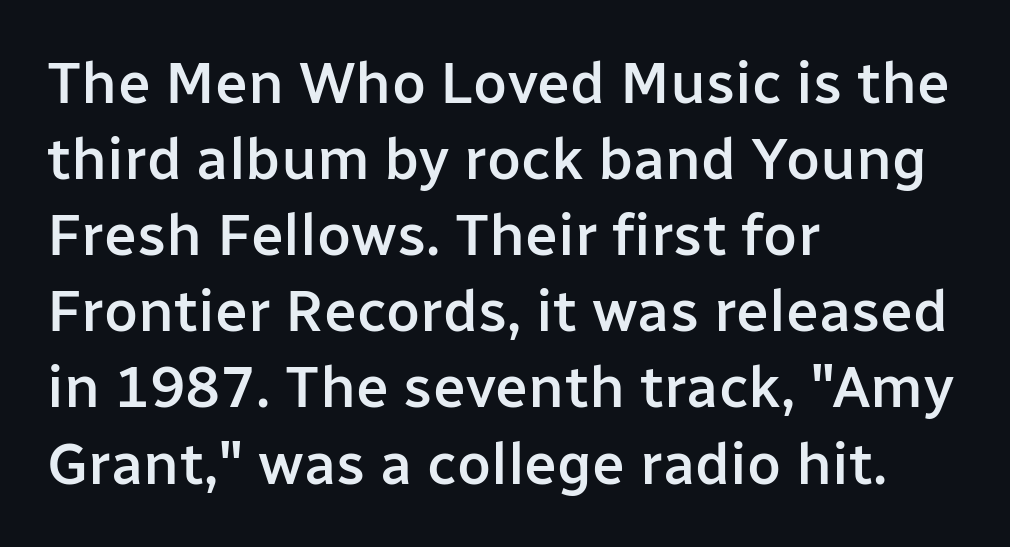
Q: Is the text bold? A: Semi-bold.
Q: Is the text italic (slanted)? A: No, it is upright.
Q: Is the typeface a serif or a sans-serif typeface? A: Sans-serif.
Q: Is the text underlined? A: No.
Q: How is the paragraph aligned? A: Left-aligned.
Q: Is the spacing between letters normal or unusually wide? A: Normal.
Q: Is the spacing between lines tight, normal or loose? A: Normal.
Q: Width (condensed, normal, or wide)? A: Normal.
Q: Stroke contrast? A: Low.
Q: x-height? A: Medium.
Q: Monospaced? A: No.
